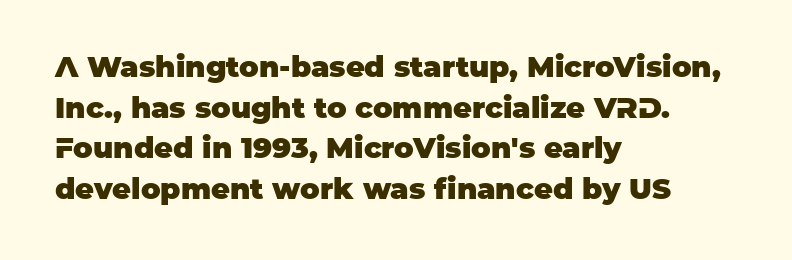
The image shows 29 px heavy sans-serif type, upright; set left-aligned, normal line spacing (1.4x), normal letter spacing, not underlined; low stroke contrast and a large x-height.
